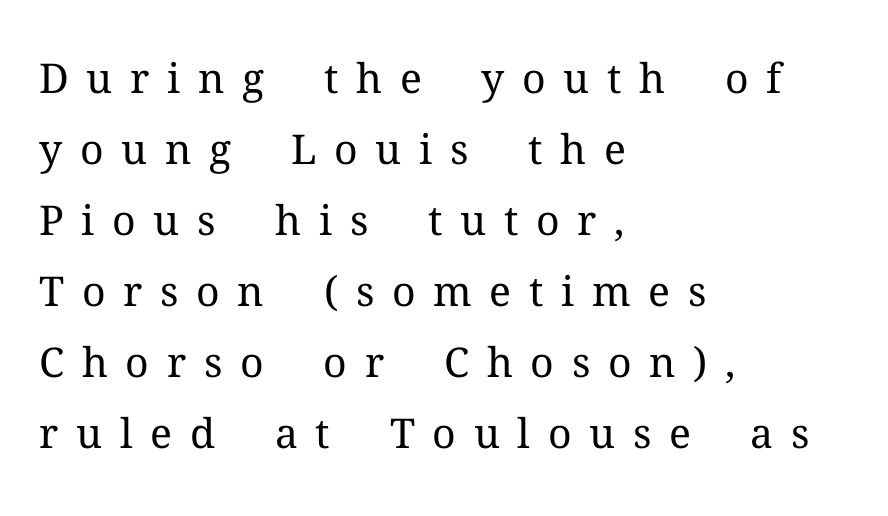
Proportional: the letters do not fall into vertical columns. No extra ink here — the face is not bold. Tracking here is generous; glyphs stand well apart from one another. The type sits square on the baseline with zero lean. I'd call this a serif setting — the letters wear small feet.
